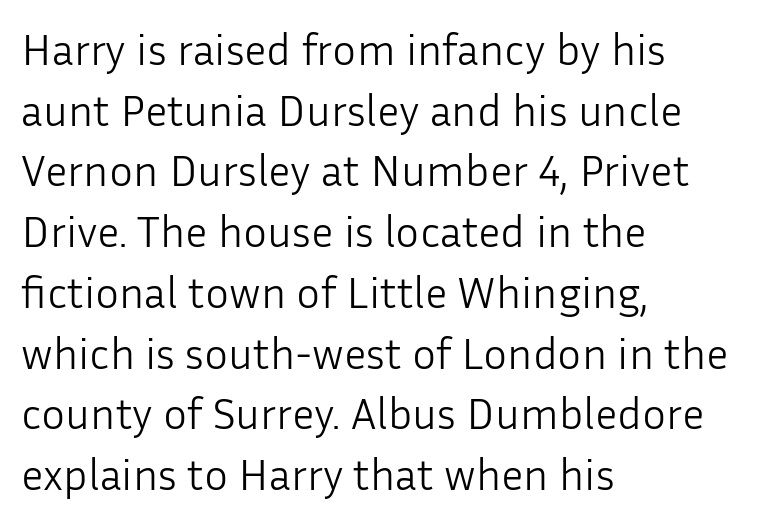
{"serif": "no", "italic": "no", "bold": "no", "weight": "light", "width": "normal", "stroke_contrast": "low", "x_height": "medium", "monospaced": "no", "underline": "no", "align": "left", "line_spacing": "normal", "line_spacing_ratio": 1.35, "letter_spacing": "normal", "letter_spacing_em": 0.0, "glyph_px": 45}
